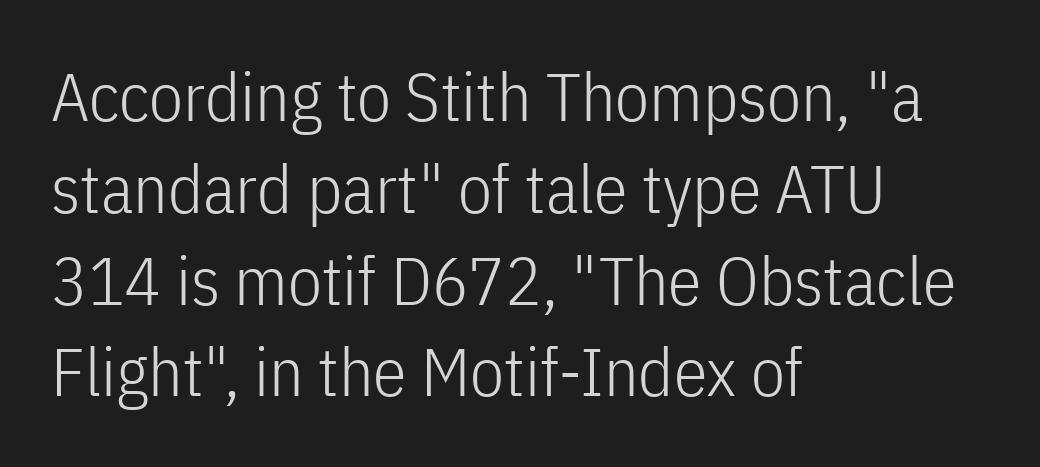
{"serif": "no", "italic": "no", "bold": "no", "weight": "light", "width": "condensed", "stroke_contrast": "low", "x_height": "medium", "monospaced": "no", "underline": "no", "align": "left", "line_spacing": "normal", "line_spacing_ratio": 1.35, "letter_spacing": "normal", "letter_spacing_em": 0.0, "glyph_px": 68}
